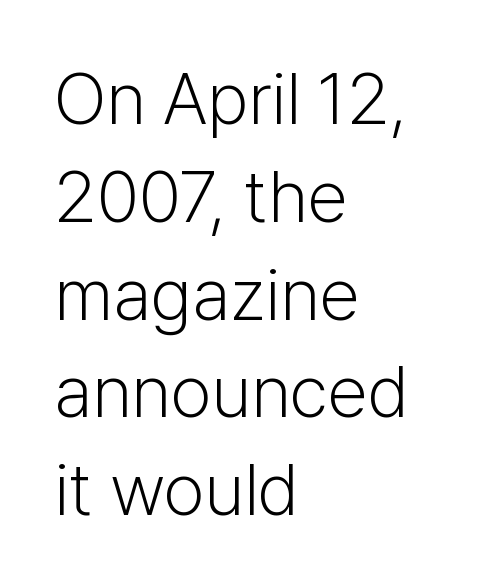
Every row of glyphs begins at an identical x-position on the left. In terms of letterspacing, this is plain default setting. Type without underlining. Evenly set lines give the paragraph a standard silhouette.
